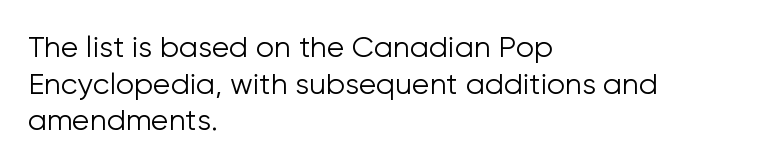
Q: Is the text bold? A: No.
Q: Is the text italic (slanted)? A: No, it is upright.
Q: Is the typeface a serif or a sans-serif typeface? A: Sans-serif.
Q: Is the text underlined? A: No.
Q: How is the paragraph aligned? A: Left-aligned.
Q: Is the spacing between letters normal or unusually wide? A: Normal.
Q: Is the spacing between lines tight, normal or loose? A: Normal.
Q: Width (condensed, normal, or wide)? A: Normal.
Q: Stroke contrast? A: Low.
Q: x-height? A: Medium.
Q: Monospaced? A: No.
